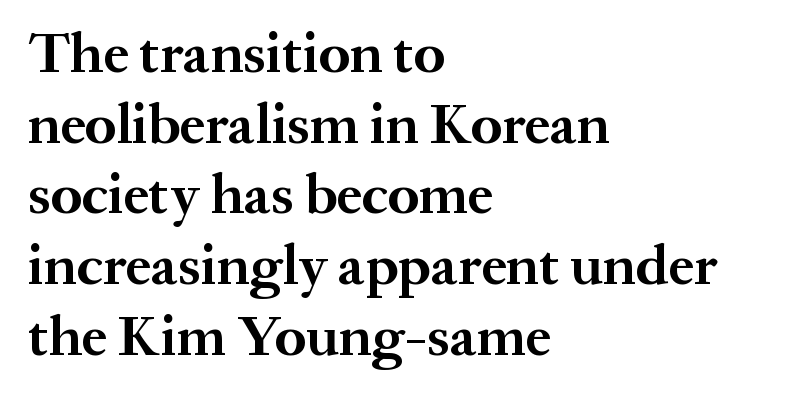
{"serif": "yes", "italic": "no", "bold": "yes", "weight": "bold", "width": "normal", "stroke_contrast": "medium", "x_height": "medium", "monospaced": "no", "underline": "no", "align": "left", "line_spacing_ratio": 1.24, "letter_spacing": "normal", "letter_spacing_em": 0.0, "glyph_px": 57}
